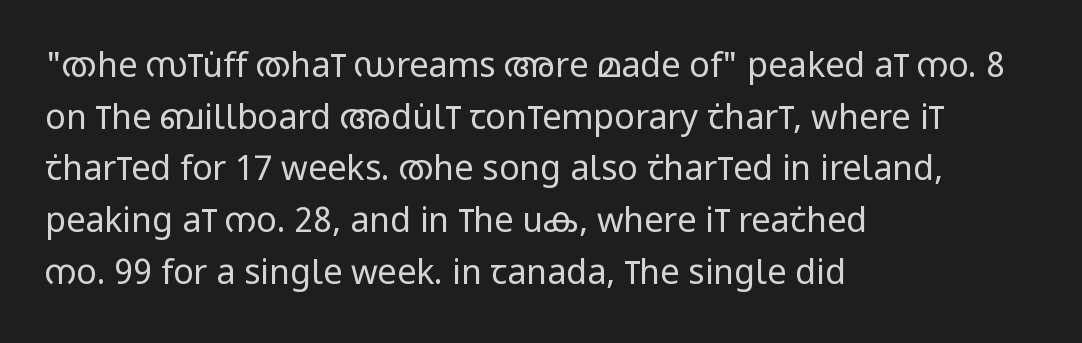
The lines sit at an ordinary, default distance from one another. Weight class: somewhere from thin through regular. The letterforms sit shoulder to shoulder at normal distance. Glance below the letters and you will spot only blank space.
